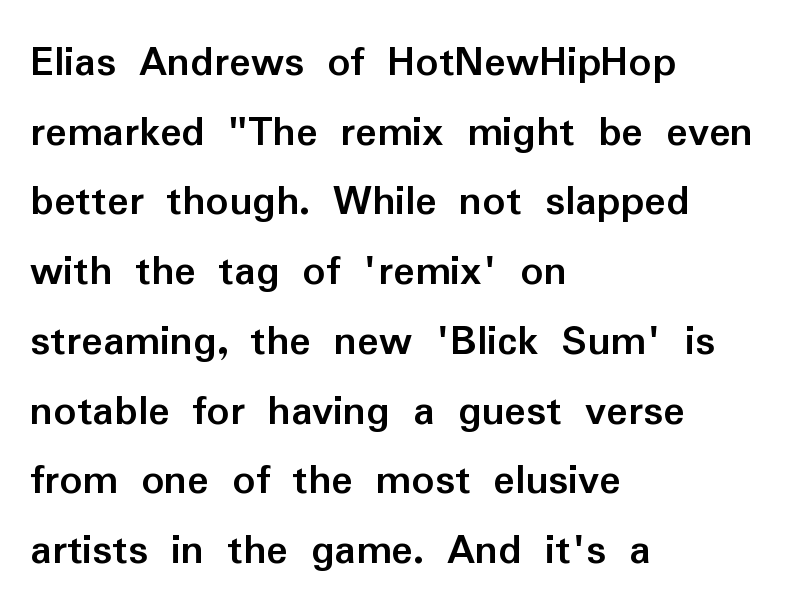
Emphasis by weight is at full strength: bold. There is no visible air inserted between adjacent glyphs. Interline gaps are of average width in this sample. The designer went with a sans here, leaving each stem footless.
